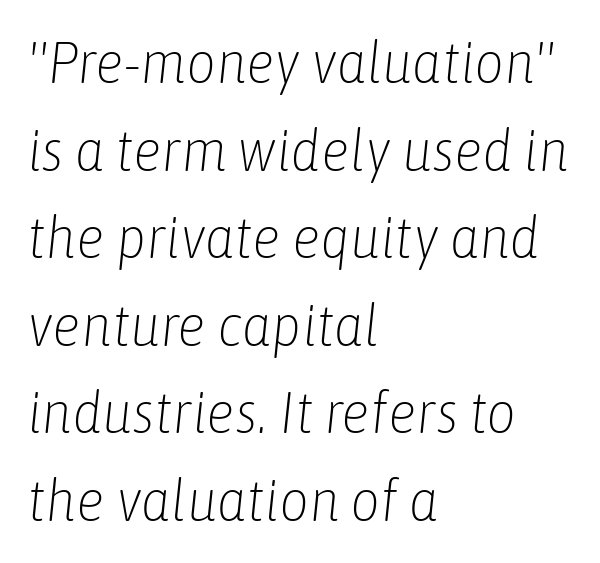
{"italic": "yes", "lean": "right", "slant_degrees": 6, "bold": "no", "weight": "light", "width": "condensed", "stroke_contrast": "low", "x_height": "medium", "monospaced": "no", "underline": "no", "align": "left", "line_spacing": "normal", "line_spacing_ratio": 1.51, "letter_spacing": "normal", "letter_spacing_em": 0.0, "glyph_px": 58}
